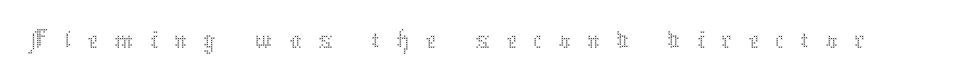
A typesetter would call this proportional, since set widths differ per character. This is roman type, the default non-slanted kind. Substantial extra tracking has been applied to these lines. The letterforms sit at book weight or below.
